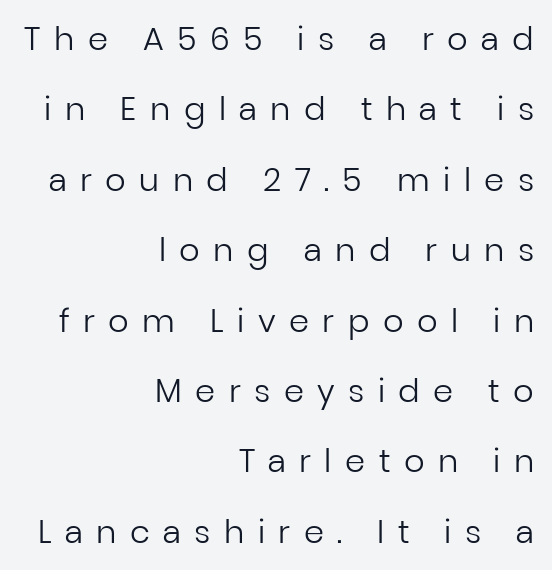
No extra ink here — the face is not bold. Caption: expanded tracking, letters set apart. The rendering uses a large line-height, opening up the rows. Typeset ragged left — the right edge is the straight one. Ascenders rise straight up at ninety degrees. Looks like regular typesetting: each glyph gets only the width it needs.
